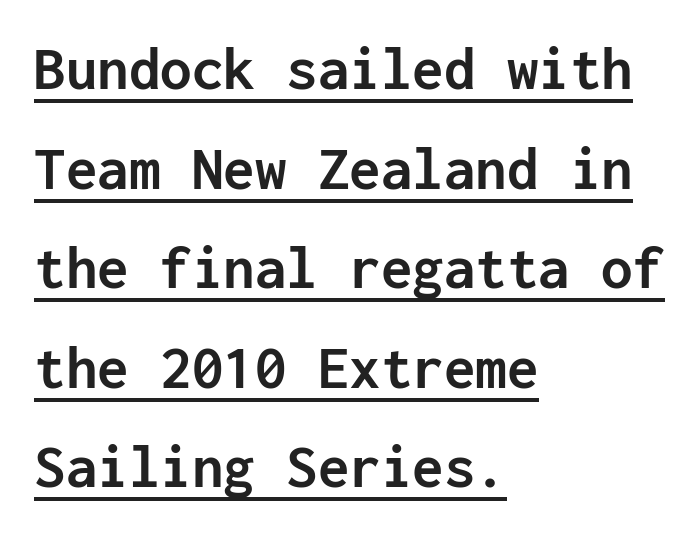
The face used here is a sans, in the tradition of grotesques and geometrics. Underline: present. Tracking value appears to be zero — textbook default spacing. Rows of type keep a routine distance in the vertical direction. Spacing verdict: monospaced, one width for all characters.
